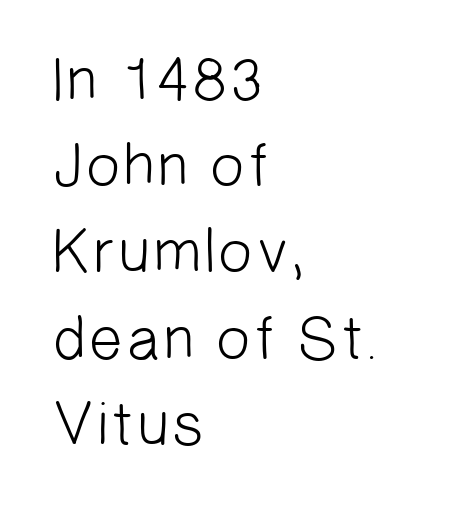
The image shows 62 px light sans-serif type; set left-aligned, normal line spacing (1.39x), normal letter spacing, not underlined; low stroke contrast and a medium x-height.
